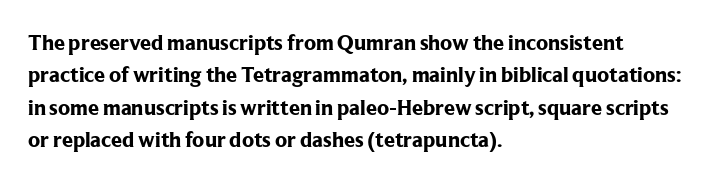
{"italic": "no", "bold": "yes", "underline": "no", "align": "left", "line_spacing": "normal", "line_spacing_ratio": 1.47, "letter_spacing": "normal", "letter_spacing_em": 0.0, "glyph_px": 22}
